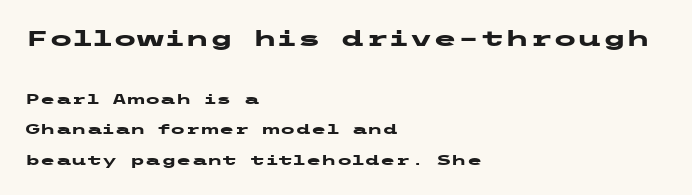
One-word summary of the alignment: left. The font's upright variant was chosen for this text. Size contrast runs from large at the top to small at the bottom. In terms of weight, the rendering is a true, heavy bold. Airy leading. Observe the ordinary spacing: letters are neighbours, not strangers.
